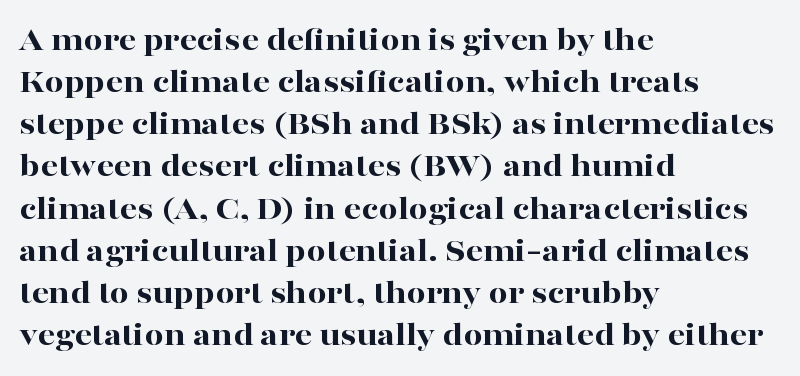
The image shows 34 px bold, wide serif type, upright; set left-aligned, line spacing 1.24x, normal letter spacing, not underlined; high stroke contrast and a medium x-height.
